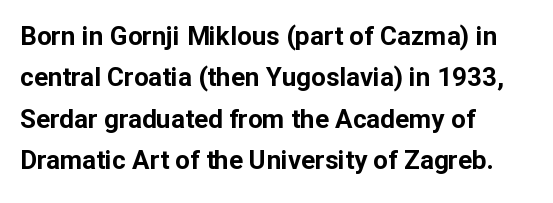
Descenders are the only things crossing below the line. Honestly, the row spacing looks completely unremarkable. The font is running at its bold setting. Inter-character spacing is left at the font's built-in metrics. Vertical strokes here are truly vertical.
